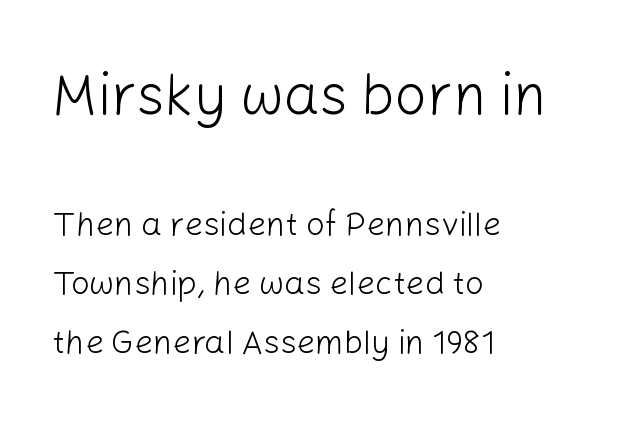
Q: Is the text bold? A: No.
Q: Is the text italic (slanted)? A: No, it is upright.
Q: Is the typeface a serif or a sans-serif typeface? A: Sans-serif.
Q: Is the text underlined? A: No.
Q: How is the paragraph aligned? A: Left-aligned.
Q: Is the spacing between letters normal or unusually wide? A: Normal.
Q: Which block of text is set in a larger size, the first (top) or the second (bottom)? A: The first (top) one.
Q: Width (condensed, normal, or wide)? A: Normal.
Q: Stroke contrast? A: Low.
Q: x-height? A: Medium.
Q: Monospaced? A: No.
